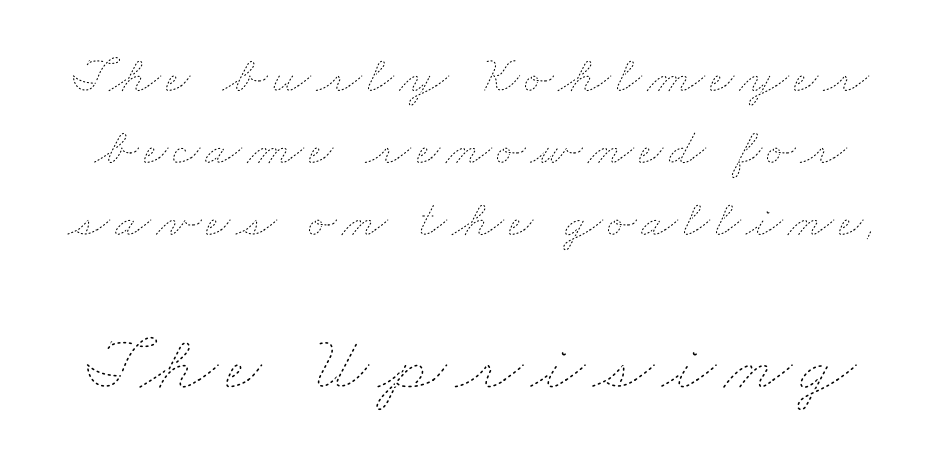
The image shows 79 px thin, wide type; set normal line spacing (1.36x), not underlined; the second (bottom) block is 1.49x larger; low stroke contrast and a small x-height.
